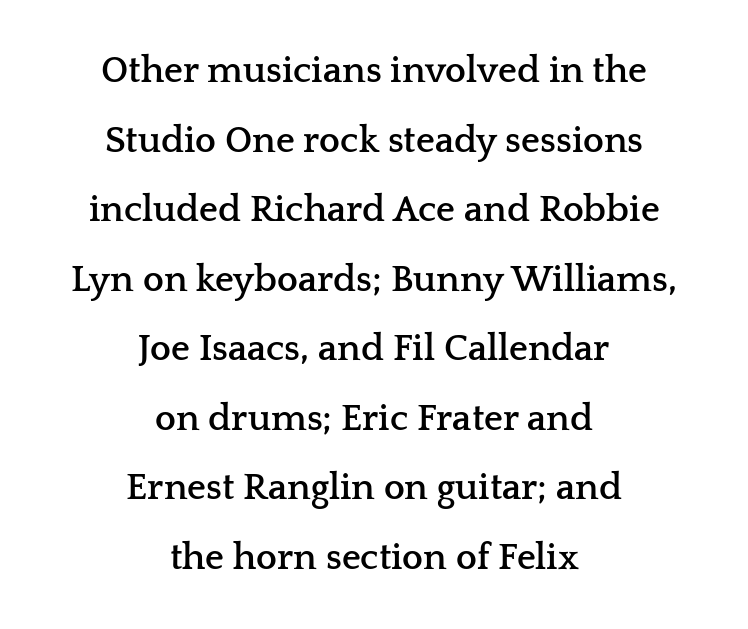
What stands out about the letter spacing? Nothing — it is the standard amount. Quick note: underline off. Caption: bold face, heavy strokes. Italic? Not at all — the glyphs are vertical. Character widths vary here, with narrow letters taking less room than wide ones.
